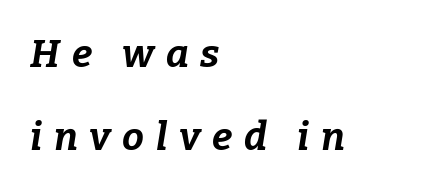
{"italic": "yes", "lean": "right", "slant_degrees": 9, "bold": "yes", "weight": "bold", "width": "normal", "stroke_contrast": "low", "x_height": "medium", "monospaced": "no", "underline": "no", "align": "left", "line_spacing": "loose", "line_spacing_ratio": 2.12, "letter_spacing": "wide", "letter_spacing_em": 0.3, "glyph_px": 39}
